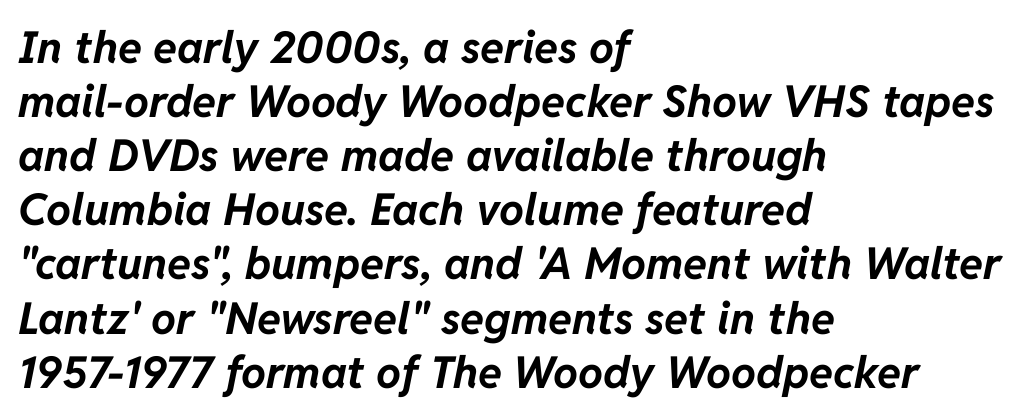
{"italic": "yes", "lean": "right", "slant_degrees": 11, "bold": "yes", "weight": "bold", "width": "normal", "stroke_contrast": "low", "x_height": "medium", "monospaced": "no", "underline": "no", "align": "left", "line_spacing_ratio": 1.23, "letter_spacing": "normal", "letter_spacing_em": 0.0, "glyph_px": 44}
